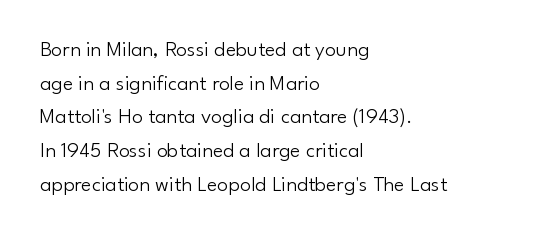
Unbolded letterforms with no extra heft. The letterforms sit shoulder to shoulder at normal distance. Line spacing here is normal. Glance below the letters and you will spot only blank space. Visually the block forms a straight wall on the left and a jagged coastline on the right.
